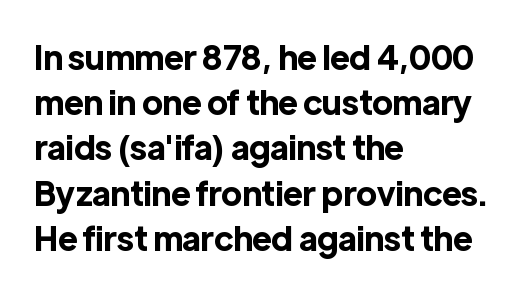
Line spacing here is normal. To sum up the face: it is a sans, with no serifs. Teacher's note: observe the even left margin — that is flush-left alignment. These lines keep a tight, regular rhythm from letter to letter. The passage shown is emphatically bold. This sample uses an upright cut, with every glyph sitting square on the baseline.
